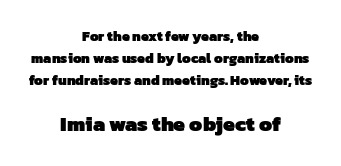
A full-strength bold gives these letters their thick strokes. A typesetter would call this leading conventional body-copy spacing. The glyphs are unaccompanied by any horizontal stroke below them. The more generous point size was reserved for the lower chunk. Which margin do the lines hug? Neither — every line sits in the middle. There is no visible air inserted between adjacent glyphs.
